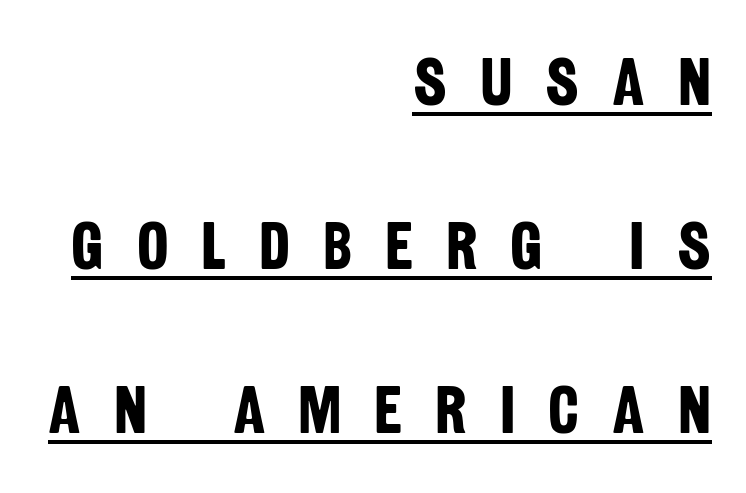
{"serif": "no", "bold": "yes", "weight": "bold", "width": "condensed", "stroke_contrast": "low", "x_height": "large", "monospaced": "no", "underline": "yes", "align": "right", "line_spacing": "loose", "line_spacing_ratio": 2.45, "letter_spacing": "wide", "letter_spacing_em": 0.49, "glyph_px": 67}
